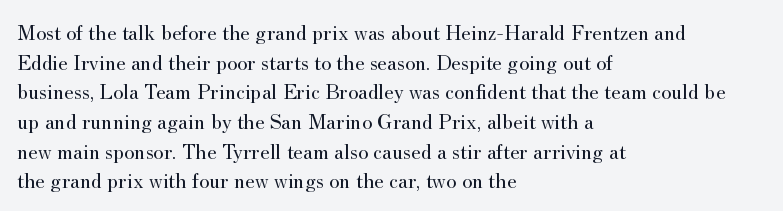
The image shows 22 px text type, upright; set left-aligned, normal line spacing (1.35x), normal letter spacing, not underlined.
